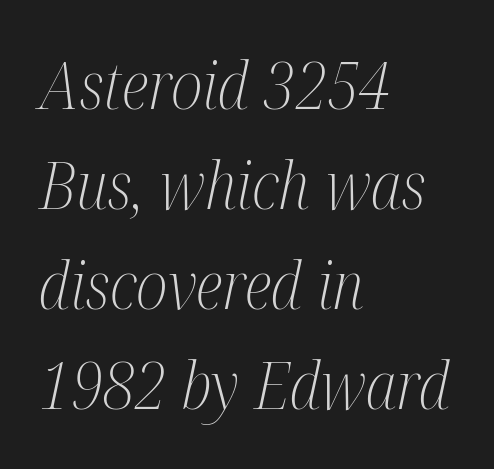
The image shows 65 px light, condensed serif type, italic (leaning right); set left-aligned, normal line spacing (1.54x), normal letter spacing, not underlined; medium stroke contrast and a medium x-height.
